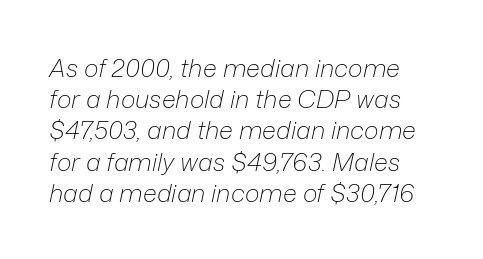
Yep, that's italic — everything's leaning. Underline: absent. This rendering leaves character spacing at its baseline value. The strokes are not fattened; the text isn't bold. Leading matches the norm, producing a regular column.
